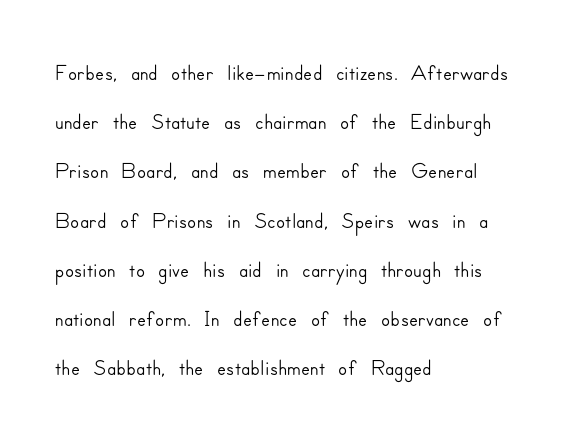
The designer left line spacing at the default. Quick note: not italic, upright. A classic flush-left, rag-right setting is used for this passage. Is this a fixed-width face? No — the glyphs have proportional, varying widths. Unlike a traditional serif, this face leaves its strokes unadorned.
